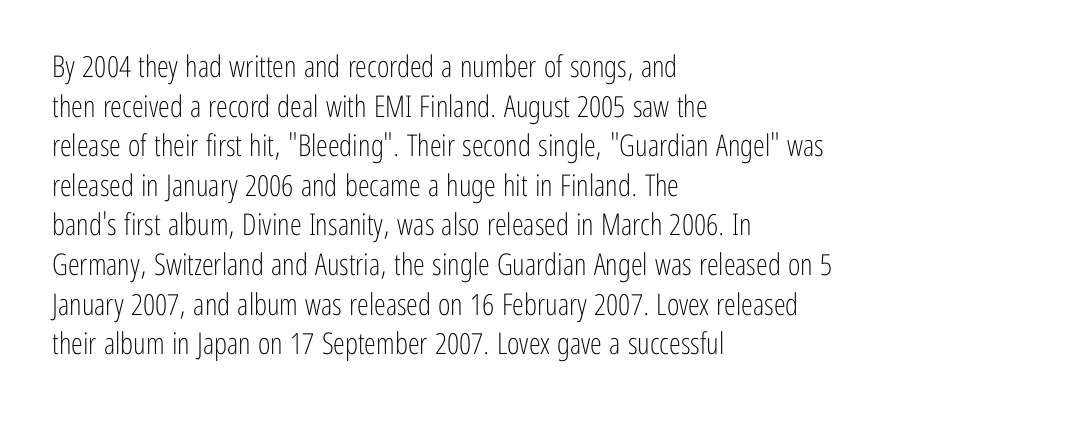
Ordinary non-slanted type is in use. A bare baseline throughout the passage. The line-height multiplier appears to be the usual default. If you drew a ruler down the left edge, every line would touch it. The weight tops out at a normal text grade.
